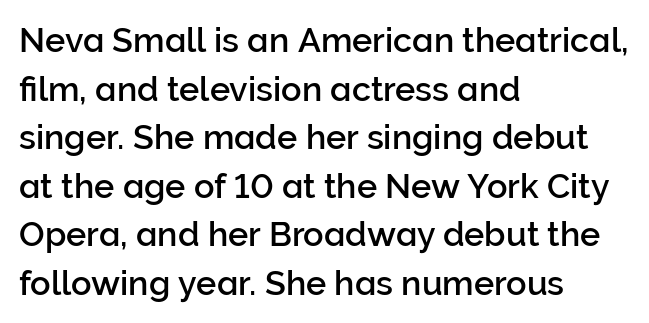
Q: Is the text italic (slanted)? A: No, it is upright.
Q: Is the typeface a serif or a sans-serif typeface? A: Sans-serif.
Q: Is the text underlined? A: No.
Q: How is the paragraph aligned? A: Left-aligned.
Q: Is the spacing between letters normal or unusually wide? A: Normal.
Q: Is the spacing between lines tight, normal or loose? A: Normal.
Q: Width (condensed, normal, or wide)? A: Normal.
Q: Stroke contrast? A: Low.
Q: x-height? A: Medium.
Q: Monospaced? A: No.
